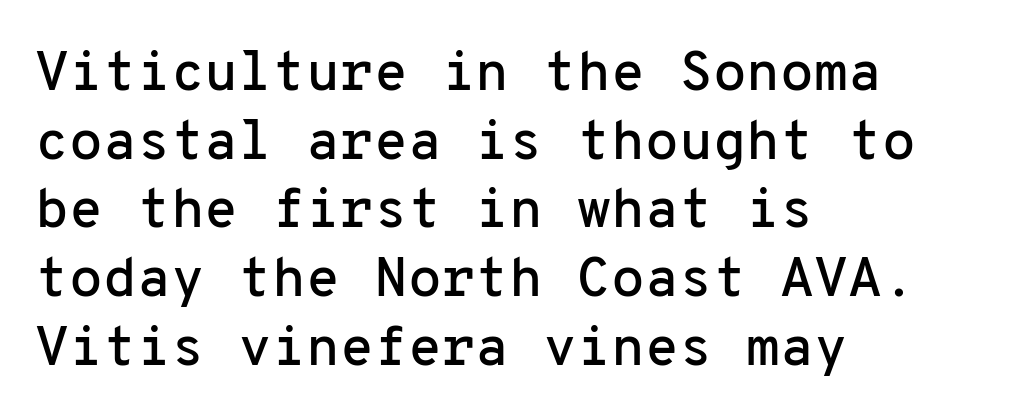
{"serif": "no", "italic": "no", "width": "normal", "stroke_contrast": "low", "x_height": "medium", "monospaced": "yes", "underline": "no", "align": "left", "line_spacing": "normal", "line_spacing_ratio": 1.25, "letter_spacing": "normal", "letter_spacing_em": 0.0, "glyph_px": 55}
